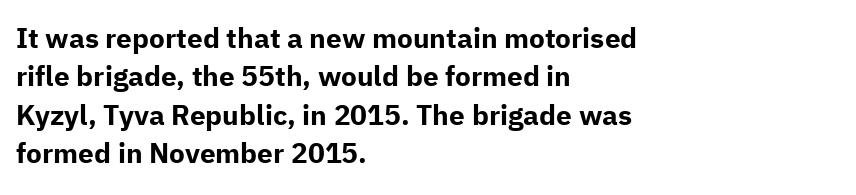
The image shows 28 px bold sans-serif type, upright; set left-aligned, normal line spacing (1.37x), normal letter spacing, not underlined; low stroke contrast and a medium x-height.
